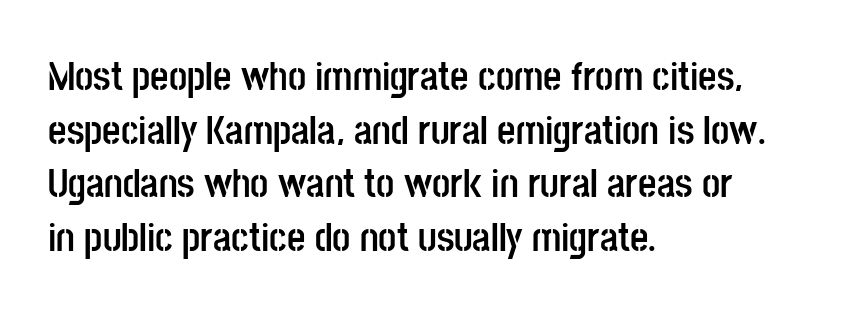
Descender tails drop into unmarked territory. Is the letter spacing exaggerated? No — it looks like the ordinary default. Nothing sits at the stroke ends, so this counts as sans-serif. Posture: upright roman.
